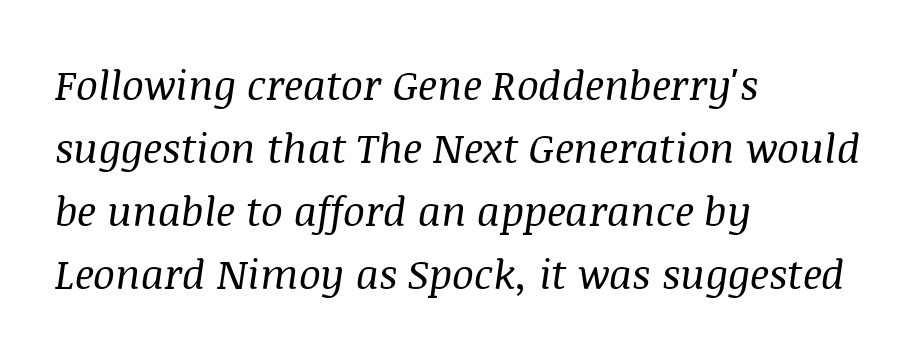
Q: Is the text bold? A: No.
Q: Is the text italic (slanted)? A: Yes, it leans right by about 8 degrees.
Q: Is the typeface a serif or a sans-serif typeface? A: Serif.
Q: Is the text underlined? A: No.
Q: How is the paragraph aligned? A: Left-aligned.
Q: Is the spacing between letters normal or unusually wide? A: Normal.
Q: Is the spacing between lines tight, normal or loose? A: Normal.
Q: Width (condensed, normal, or wide)? A: Normal.
Q: Stroke contrast? A: Medium.
Q: x-height? A: Large.
Q: Monospaced? A: No.
